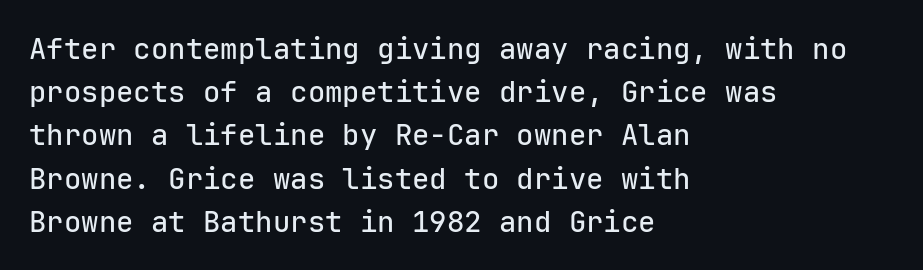
Does the copy run flush right? No — it runs flush left. The typeface chosen for these lines omits serifs. Do the characters align in a grid? Yes, the font is monospaced. Unlike italic type, these characters show no tilt at all. The passage shown is not underscored anywhere. The space between consecutive lines is moderate.
